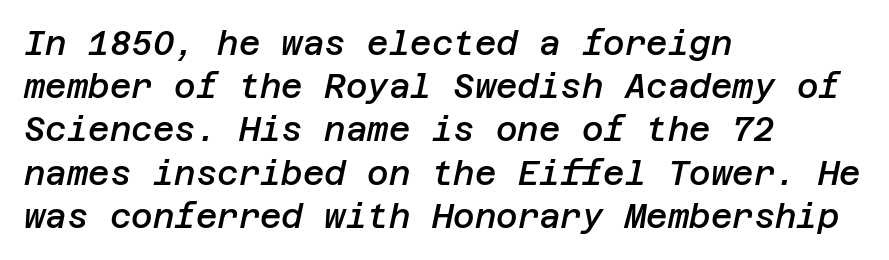
{"italic": "yes", "lean": "right", "slant_degrees": 12, "bold": "semi", "weight": "semibold", "width": "normal", "stroke_contrast": "low", "x_height": "large", "underline": "no", "align": "left", "line_spacing": "normal", "line_spacing_ratio": 1.31, "letter_spacing": "normal", "letter_spacing_em": 0.0, "glyph_px": 33}
